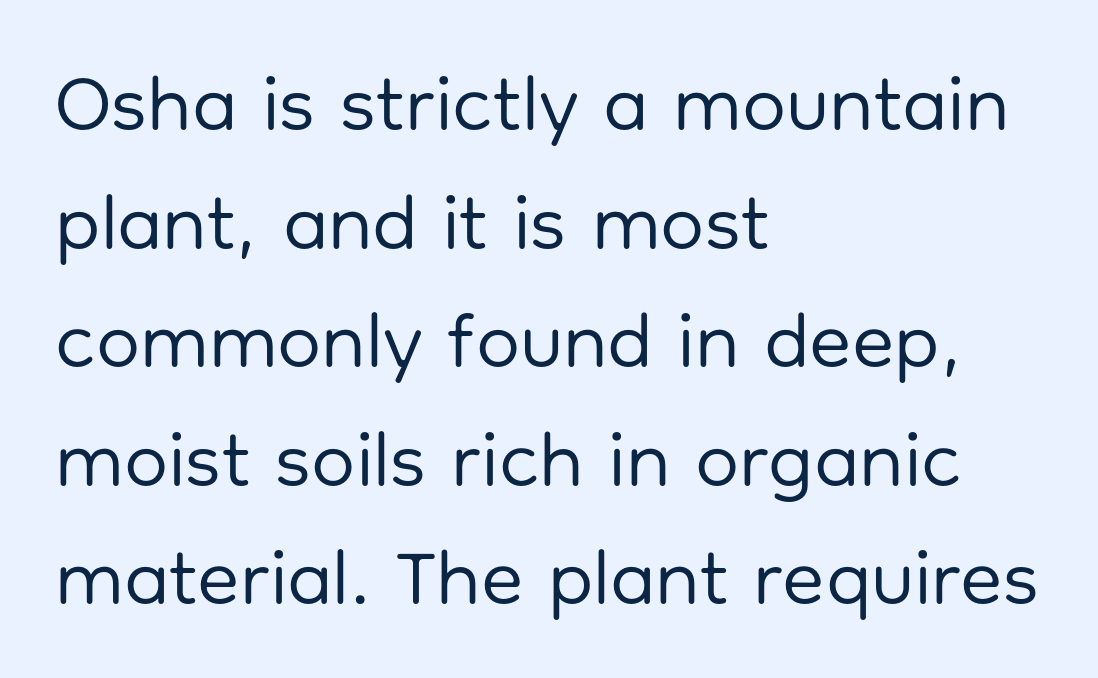
Here the designer chose a conventional face with non-uniform glyph widths. What stands out about the letter spacing? Nothing — it is the standard amount. The letters stand straight up with perfectly vertical stems. Check under the words: just untouched page. Honestly, the row spacing looks completely unremarkable. Heft: none added — not bold.
